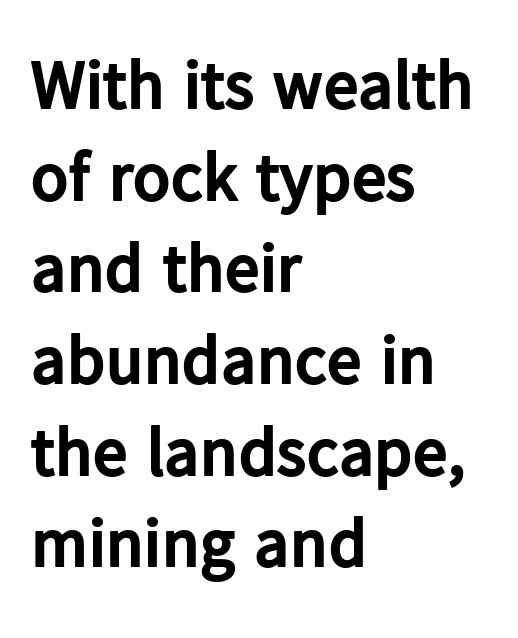
{"serif": "no", "italic": "no", "bold": "yes", "weight": "bold", "width": "normal", "stroke_contrast": "low", "x_height": "medium", "monospaced": "no", "underline": "no", "align": "left", "line_spacing": "normal", "line_spacing_ratio": 1.31, "letter_spacing": "normal", "letter_spacing_em": 0.0, "glyph_px": 70}
